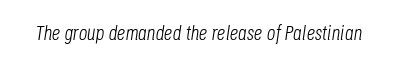
Q: Is the text bold? A: No.
Q: Is the text italic (slanted)? A: Yes, it leans right by about 8 degrees.
Q: Is the text underlined? A: No.
Q: Is the spacing between letters normal or unusually wide? A: Normal.
